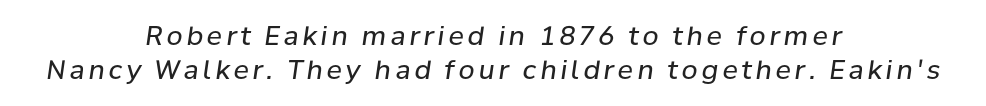
The image shows 26 px text type, italic (leaning right); set centered, normal line spacing (1.29x), not underlined.
